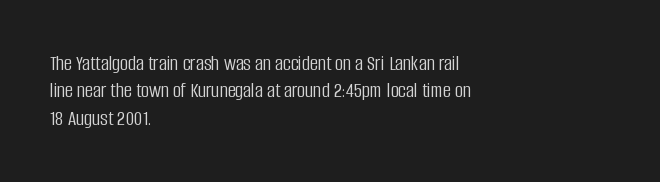
Counters stay open thanks to moderate or lighter strokes. All the whitespace from short lines collects on the right. Normally led — the rows are evenly, conventionally spaced. The glyphs are unaccompanied by any horizontal stroke below them.
